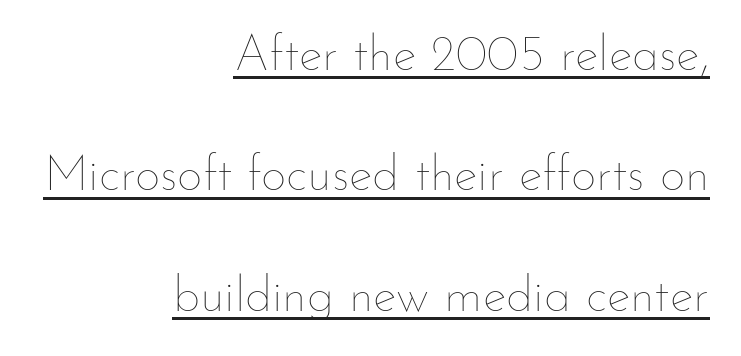
Q: Is the text bold? A: No.
Q: Is the text italic (slanted)? A: No, it is upright.
Q: Is the text underlined? A: Yes.
Q: How is the paragraph aligned? A: Right-aligned.
Q: Is the spacing between letters normal or unusually wide? A: Normal.
Q: Is the spacing between lines tight, normal or loose? A: Loose.
Q: Width (condensed, normal, or wide)? A: Normal.
Q: Stroke contrast? A: Low.
Q: x-height? A: Small.
Q: Monospaced? A: No.
